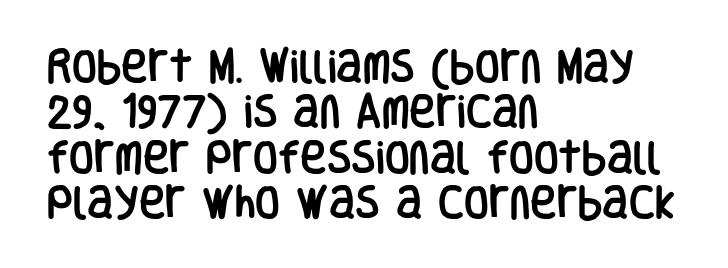
Q: Is the text italic (slanted)? A: No, it is upright.
Q: Is the typeface a serif or a sans-serif typeface? A: Sans-serif.
Q: Is the text underlined? A: No.
Q: How is the paragraph aligned? A: Left-aligned.
Q: Is the spacing between letters normal or unusually wide? A: Normal.
Q: Is the spacing between lines tight, normal or loose? A: Normal.
Q: Width (condensed, normal, or wide)? A: Condensed.
Q: Stroke contrast? A: Low.
Q: x-height? A: Large.
Q: Monospaced? A: No.
